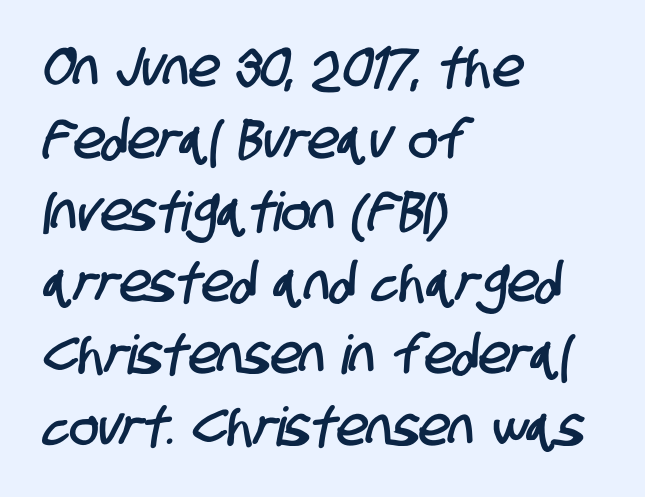
The image shows 54 px condensed sans-serif type; set left-aligned, normal line spacing (1.33x), normal letter spacing, not underlined; low stroke contrast and a large x-height.
